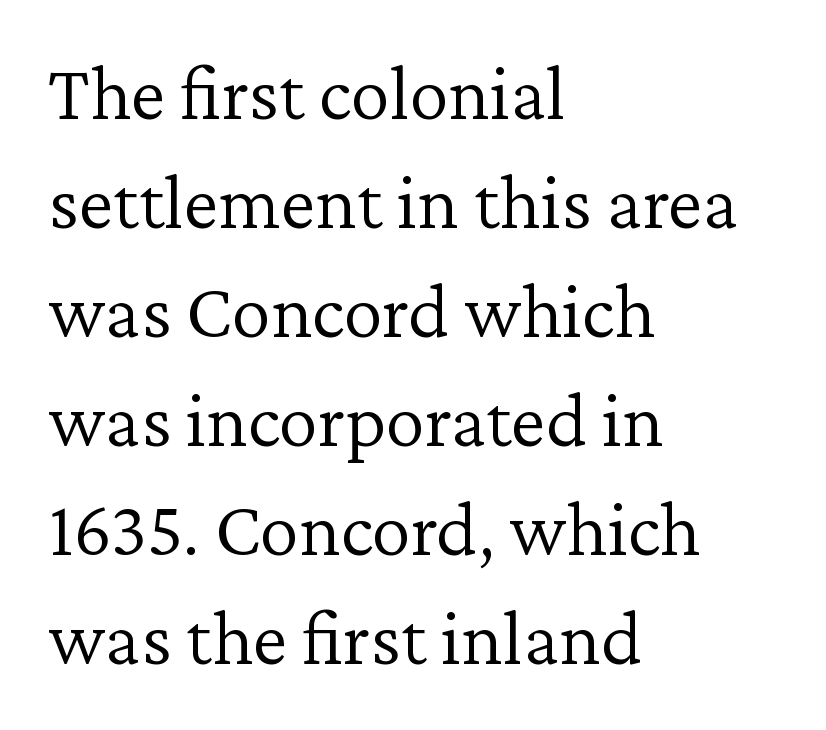
The image shows 79 px light serif type, upright; set left-aligned, normal line spacing (1.38x), normal letter spacing, not underlined; low stroke contrast and a medium x-height.
